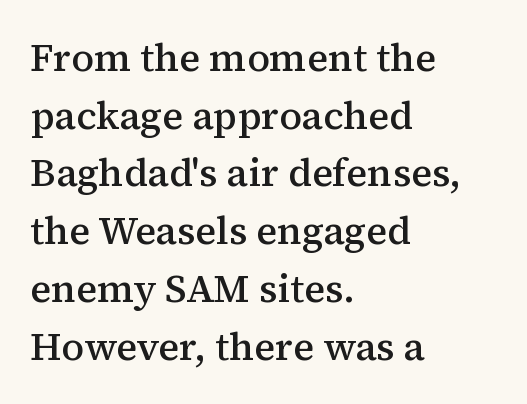
{"serif": "yes", "italic": "no", "bold": "semi", "weight": "semibold", "width": "normal", "stroke_contrast": "medium", "x_height": "medium", "monospaced": "no", "underline": "no", "align": "left", "line_spacing": "normal", "line_spacing_ratio": 1.48, "letter_spacing": "normal", "letter_spacing_em": 0.0, "glyph_px": 39}
